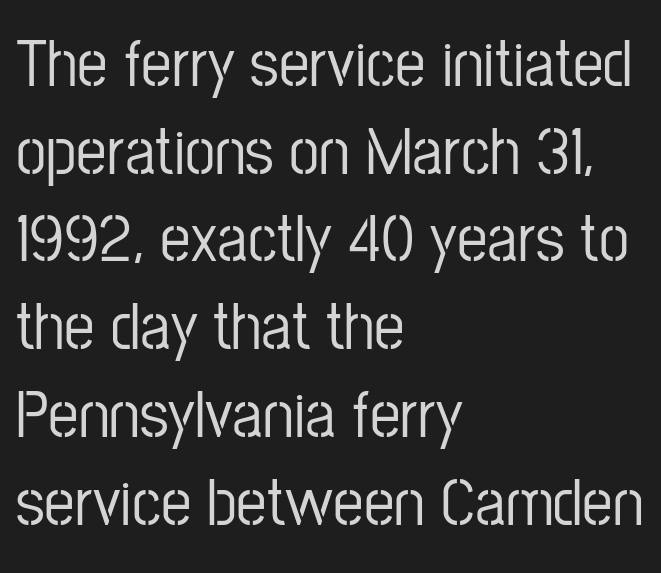
The image shows 68 px condensed sans-serif type, upright; set left-aligned, normal line spacing (1.29x), normal letter spacing, not underlined; low stroke contrast and a medium x-height.
